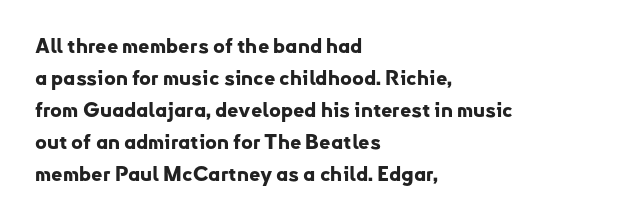
The passage shown is emphatically bold. Clear beneath every line of the passage. Characters remain perfectly vertical along every line. These lines sit exactly where default settings would place them. The horizontal fit of the characters is conventional and even. Each line starts at the same left margin while the right side varies.
